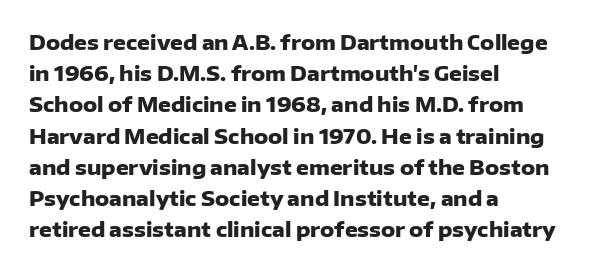
Q: Is the text bold? A: Yes.
Q: Is the text italic (slanted)? A: No, it is upright.
Q: Is the text underlined? A: No.
Q: How is the paragraph aligned? A: Left-aligned.
Q: Is the spacing between letters normal or unusually wide? A: Normal.
Q: Is the spacing between lines tight, normal or loose? A: Normal.
